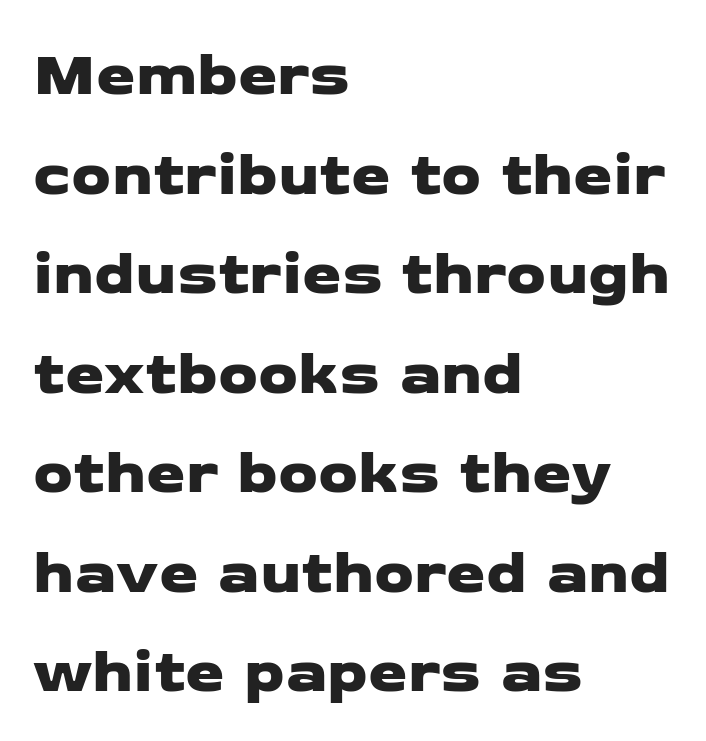
Line spacing here is normal. Each row of text sits above clean, open space. Proportional: the letters do not fall into vertical columns. Honestly, the letter spacing is just normal — you wouldn't notice it. Grotesque or geometric, the face here clearly has no serifs. This rendering uses left alignment, leaving the right contour irregular.
